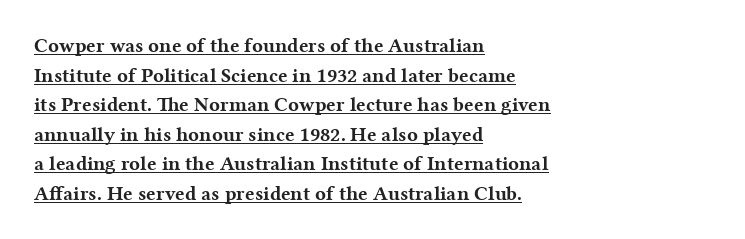
Leftover space on each line is placed entirely after the last word. The space between consecutive lines is moderate. Ordinary non-slanted type is in use. This sample uses plain, unmodified letter spacing. Students, observe the line beneath the letters — that is underlining. The font is running at its bold setting.
